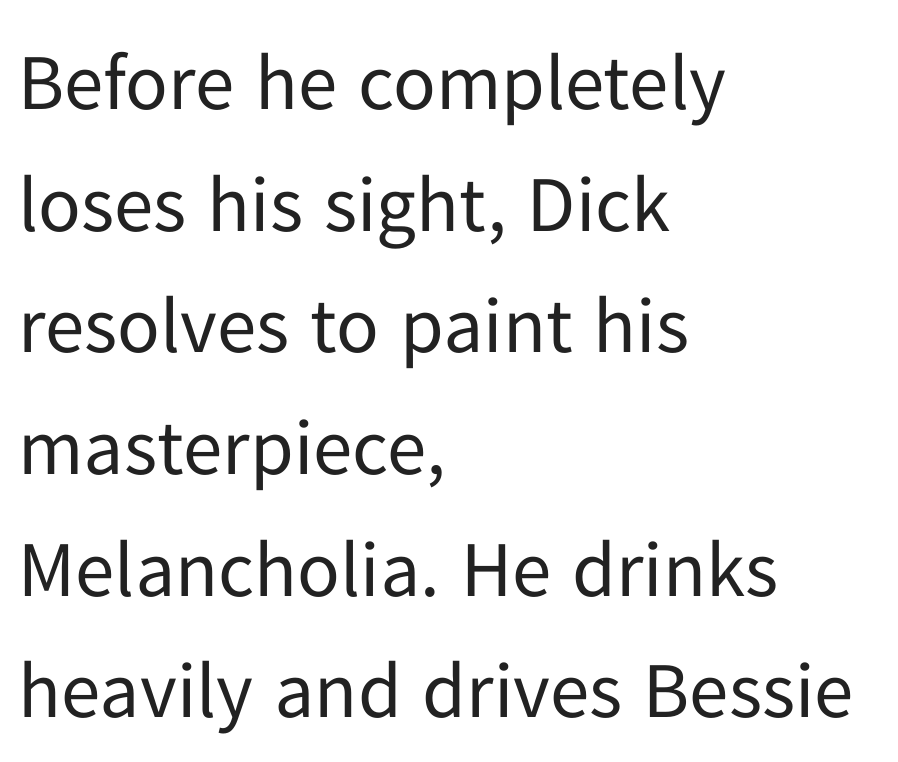
{"serif": "no", "italic": "no", "bold": "no", "weight": "regular", "width": "normal", "stroke_contrast": "low", "x_height": "medium", "monospaced": "no", "underline": "no", "align": "left", "line_spacing": "normal", "line_spacing_ratio": 1.54, "letter_spacing": "normal", "letter_spacing_em": 0.0, "glyph_px": 79}
